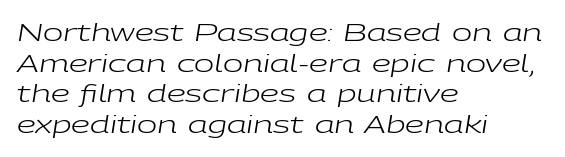
The image shows 24 px text type, italic (leaning right); set left-aligned, normal line spacing (1.28x), normal letter spacing, not underlined.
